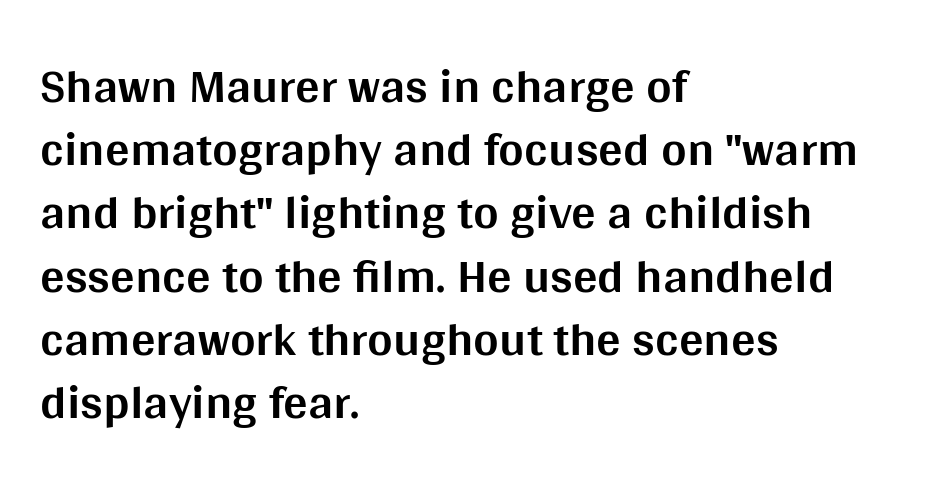
{"serif": "no", "italic": "no", "bold": "yes", "weight": "bold", "width": "normal", "stroke_contrast": "medium", "x_height": "large", "monospaced": "no", "underline": "no", "align": "left", "line_spacing": "normal", "line_spacing_ratio": 1.29, "letter_spacing": "normal", "letter_spacing_em": 0.0, "glyph_px": 49}
